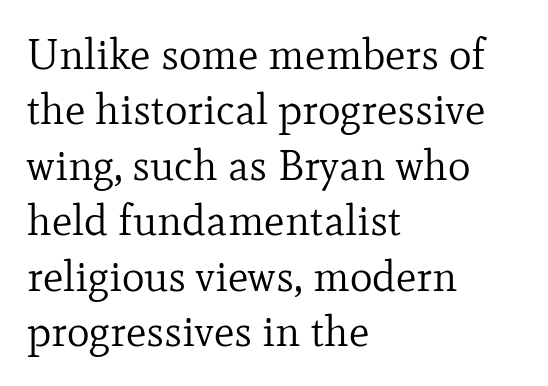
Q: Is the text bold? A: No.
Q: Is the text italic (slanted)? A: No, it is upright.
Q: Is the typeface a serif or a sans-serif typeface? A: Serif.
Q: Is the text underlined? A: No.
Q: How is the paragraph aligned? A: Left-aligned.
Q: Is the spacing between letters normal or unusually wide? A: Normal.
Q: Is the spacing between lines tight, normal or loose? A: Normal.
Q: Width (condensed, normal, or wide)? A: Normal.
Q: Stroke contrast? A: Low.
Q: x-height? A: Small.
Q: Monospaced? A: No.
